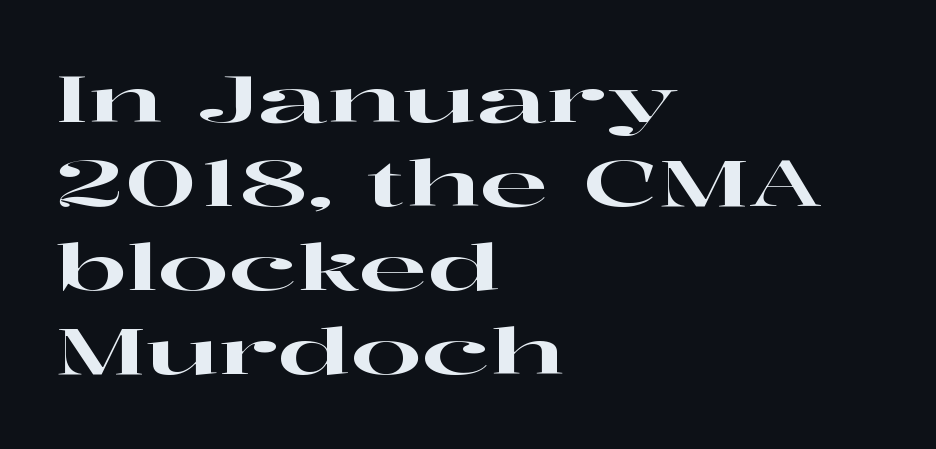
The leading is moderate, giving the passage an even texture. No extra tracking has been applied to these lines. Line beginnings align vertically; line endings do not. Descenders hang freely into open space.
